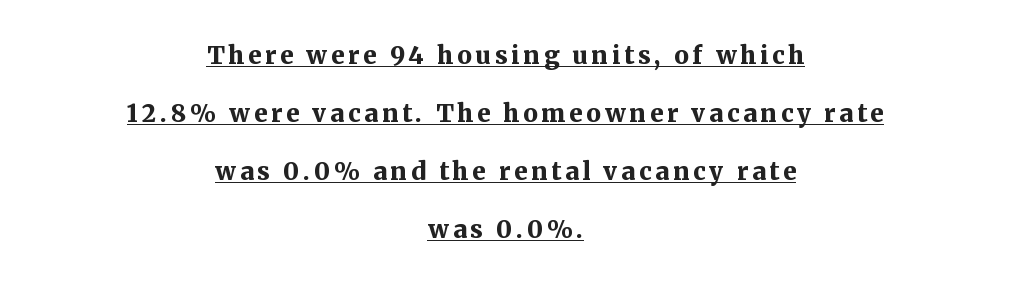
Italic? Not at all — the glyphs are vertical. Underlining? Definitely there. Quick note: interline space is abundant. Heavy-handed strokes throughout: this text is bold. Short and long lines alike share a common midpoint.
